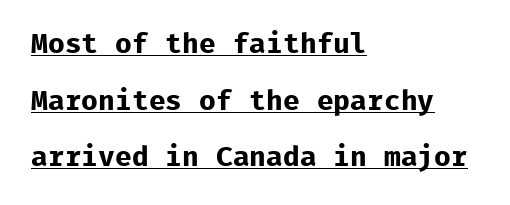
Q: Is the text bold? A: Yes.
Q: Is the text italic (slanted)? A: No, it is upright.
Q: Is the typeface a serif or a sans-serif typeface? A: Sans-serif.
Q: Is the text underlined? A: Yes.
Q: How is the paragraph aligned? A: Left-aligned.
Q: Is the spacing between letters normal or unusually wide? A: Normal.
Q: Is the spacing between lines tight, normal or loose? A: Loose.
Q: Width (condensed, normal, or wide)? A: Normal.
Q: Stroke contrast? A: Low.
Q: x-height? A: Medium.
Q: Monospaced? A: Yes.
